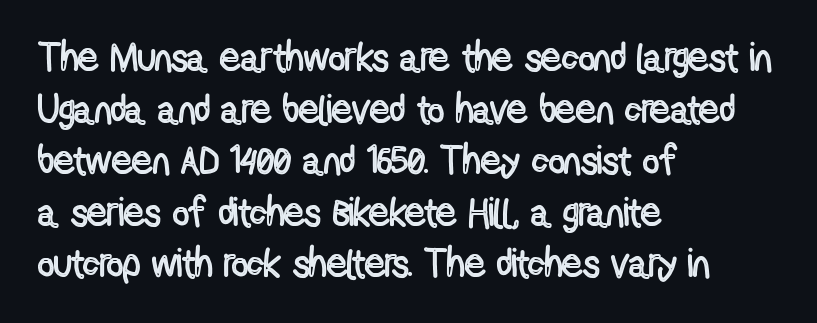
Casual observation: everything's shoved over to the left. Looks like regular typesetting: each glyph gets only the width it needs. Does extra space separate the letters? No, they use regular spacing. These lines sit exactly where default settings would place them. Italic? Not at all — the glyphs are vertical. Bare-footed words on every line.
